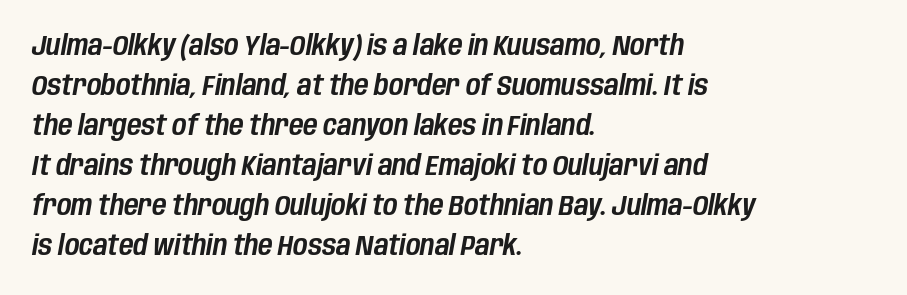
Q: Is the text italic (slanted)? A: Yes, it leans right by about 10 degrees.
Q: Is the text underlined? A: No.
Q: How is the paragraph aligned? A: Left-aligned.
Q: Is the spacing between letters normal or unusually wide? A: Normal.
Q: Is the spacing between lines tight, normal or loose? A: Normal.
Q: Width (condensed, normal, or wide)? A: Condensed.
Q: Stroke contrast? A: Low.
Q: x-height? A: Large.
Q: Monospaced? A: No.
